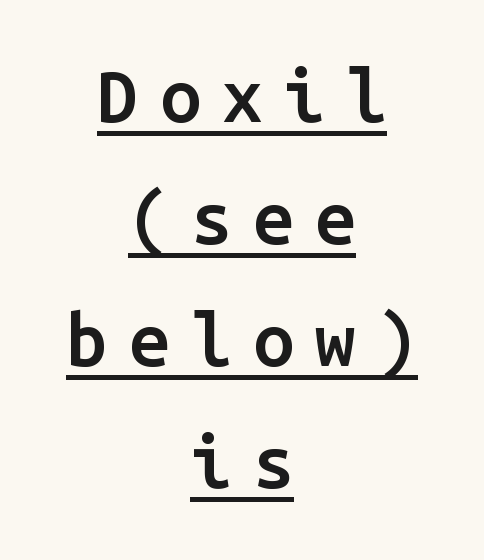
Short and long lines alike share a common midpoint. The face used here is monospaced, like something from a code editor. Compared with typical paragraphs, the rows here are spaced about the same. These characters rest on top of a visible drawn line. Vertical strokes here are truly vertical. Are there feet on the stems? There aren't — it's a sans.
